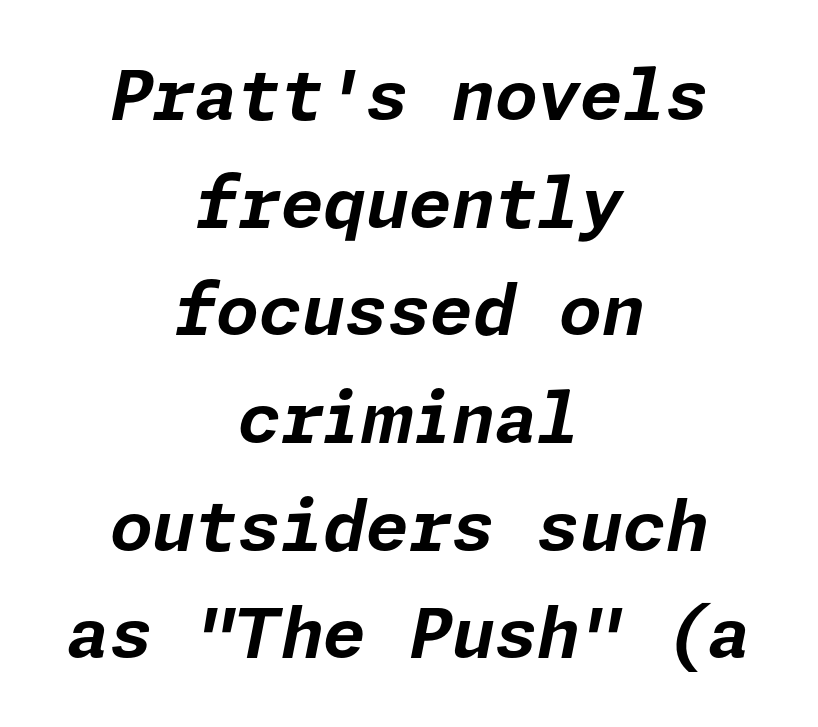
{"italic": "yes", "lean": "right", "slant_degrees": 11, "bold": "yes", "weight": "bold", "width": "normal", "stroke_contrast": "low", "x_height": "medium", "underline": "no", "align": "center", "line_spacing": "normal", "line_spacing_ratio": 1.56, "letter_spacing": "normal", "letter_spacing_em": 0.0, "glyph_px": 69}
